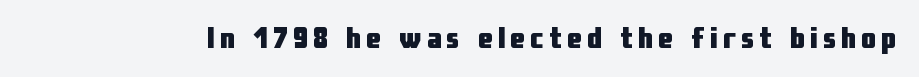
Just letters on the line, the space beneath them empty. Tall strokes in this sample are plumb rather than angled. Is this a fixed-width face? No — the glyphs have proportional, varying widths. In terms of letterform style, serifs are entirely absent. On the weight axis this lands at bold, roughly 700.
